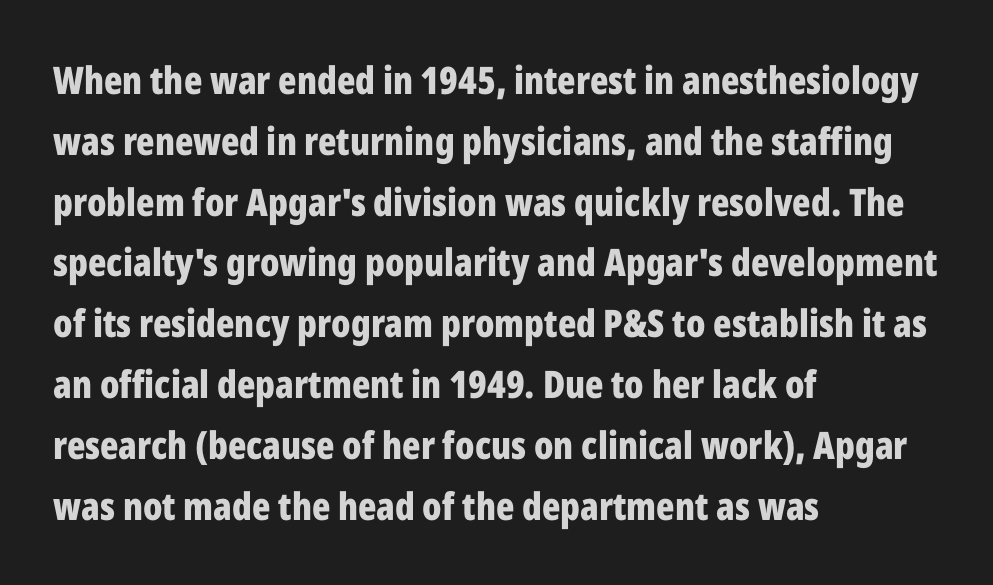
Q: Is the text bold? A: Yes.
Q: Is the text italic (slanted)? A: No, it is upright.
Q: Is the typeface a serif or a sans-serif typeface? A: Sans-serif.
Q: Is the text underlined? A: No.
Q: How is the paragraph aligned? A: Left-aligned.
Q: Is the spacing between letters normal or unusually wide? A: Normal.
Q: Is the spacing between lines tight, normal or loose? A: Normal.
Q: Width (condensed, normal, or wide)? A: Condensed.
Q: Stroke contrast? A: Low.
Q: x-height? A: Medium.
Q: Monospaced? A: No.
